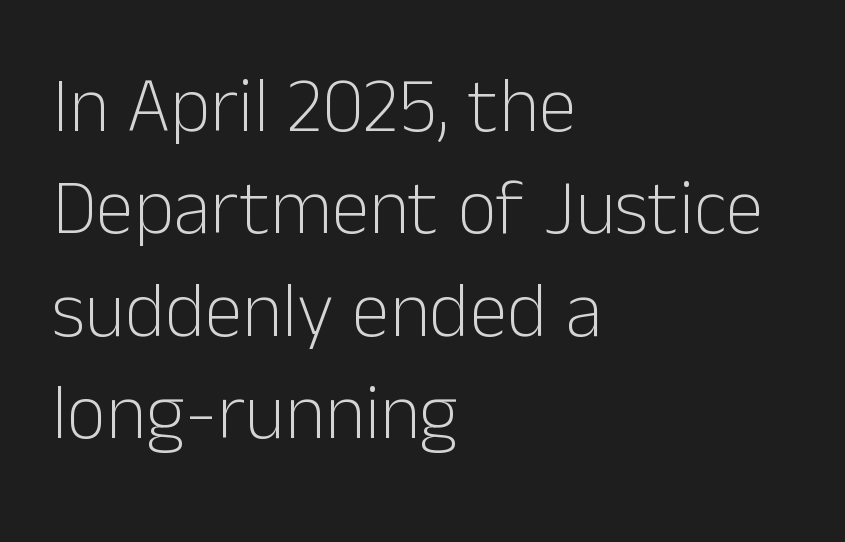
Q: Is the text bold? A: No.
Q: Is the text italic (slanted)? A: No, it is upright.
Q: Is the typeface a serif or a sans-serif typeface? A: Sans-serif.
Q: Is the text underlined? A: No.
Q: How is the paragraph aligned? A: Left-aligned.
Q: Is the spacing between letters normal or unusually wide? A: Normal.
Q: Is the spacing between lines tight, normal or loose? A: Normal.
Q: Width (condensed, normal, or wide)? A: Normal.
Q: Stroke contrast? A: Low.
Q: x-height? A: Medium.
Q: Monospaced? A: No.
